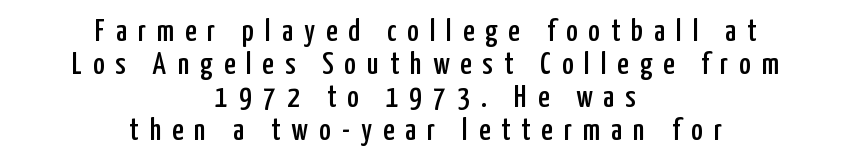
Does the leading feel generous? Not at all — it's pinched. A bare baseline throughout the passage. Upright lettering throughout. Stroke terminals: plain, sans-serif. Each letter keeps its own natural width here, so spacing adapts to shape.
